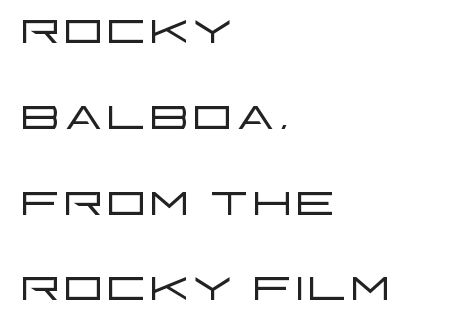
{"serif": "no", "italic": "no", "bold": "no", "weight": "light", "width": "wide", "stroke_contrast": "low", "x_height": "large", "monospaced": "no", "underline": "no", "align": "left", "line_spacing": "normal", "line_spacing_ratio": 1.34, "letter_spacing": "normal", "letter_spacing_em": 0.0, "glyph_px": 64}
